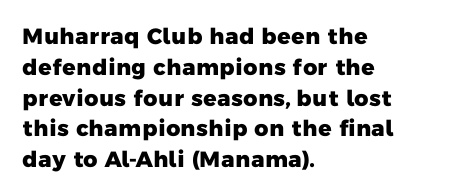
{"bold": "yes", "underline": "no", "align": "left", "line_spacing": "normal", "line_spacing_ratio": 1.4, "letter_spacing": "normal", "letter_spacing_em": 0.0, "glyph_px": 22}
